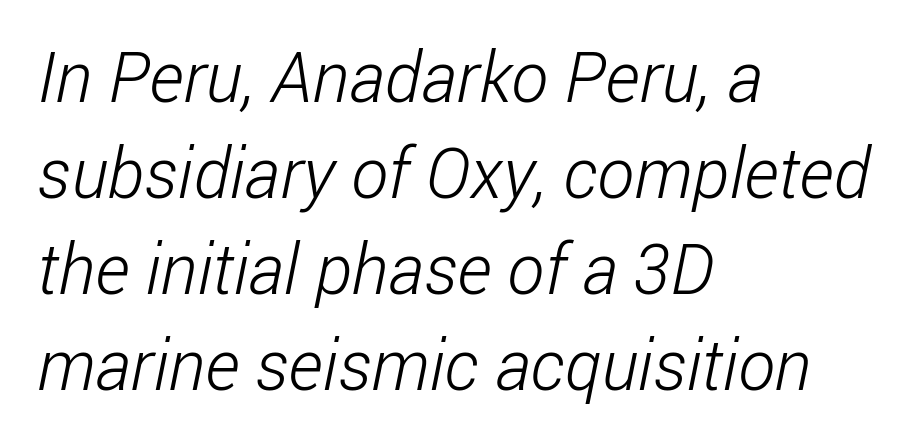
Characters follow at the spacing the type designer built in. In CSS terms this would be text-align: left. The designer went with a sans here, leaving each stem footless. Think standard paragraph weight, or any step lighter than that.
